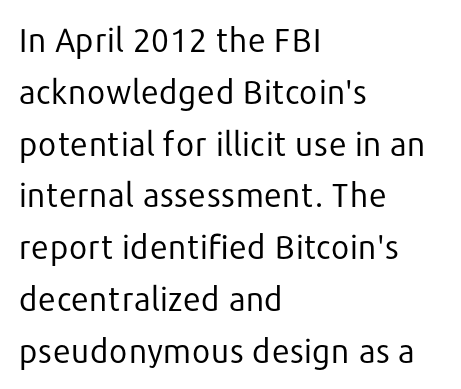
A classic flush-left, rag-right setting is used for this passage. Does the leading feel generous? No, just average. The rendering keeps characters at their native spacing. The face used here is proportionally spaced, like ordinary book or web type. Stroke terminals: plain, sans-serif.
